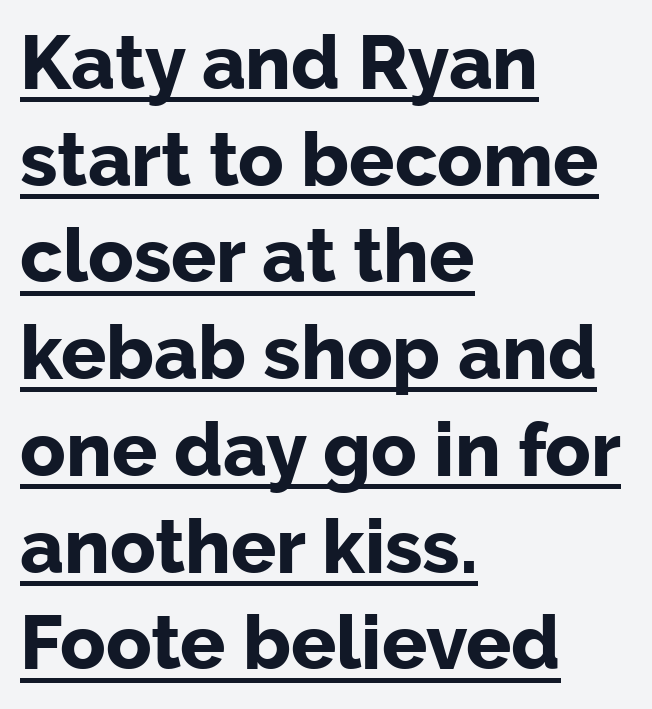
A baseline rule has been typeset under these characters. These lines stack with their left ends in a neat column. The letters are bold, with thick, heavy strokes. The passage shown stacks its lines at a standard gap.
